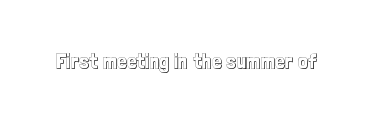
{"italic": "no", "underline": "no", "letter_spacing": "normal", "letter_spacing_em": 0.0, "glyph_px": 21}
